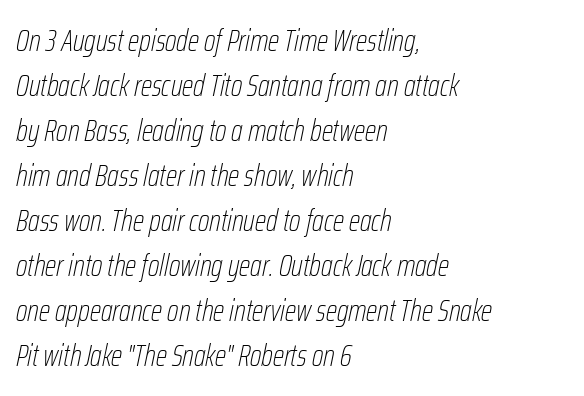
Q: Is the text bold? A: No.
Q: Is the text italic (slanted)? A: Yes, it leans right by about 12 degrees.
Q: Is the text underlined? A: No.
Q: How is the paragraph aligned? A: Left-aligned.
Q: Is the spacing between letters normal or unusually wide? A: Normal.
Q: Is the spacing between lines tight, normal or loose? A: Normal.
Q: Width (condensed, normal, or wide)? A: Condensed.
Q: Stroke contrast? A: Low.
Q: x-height? A: Medium.
Q: Monospaced? A: No.
